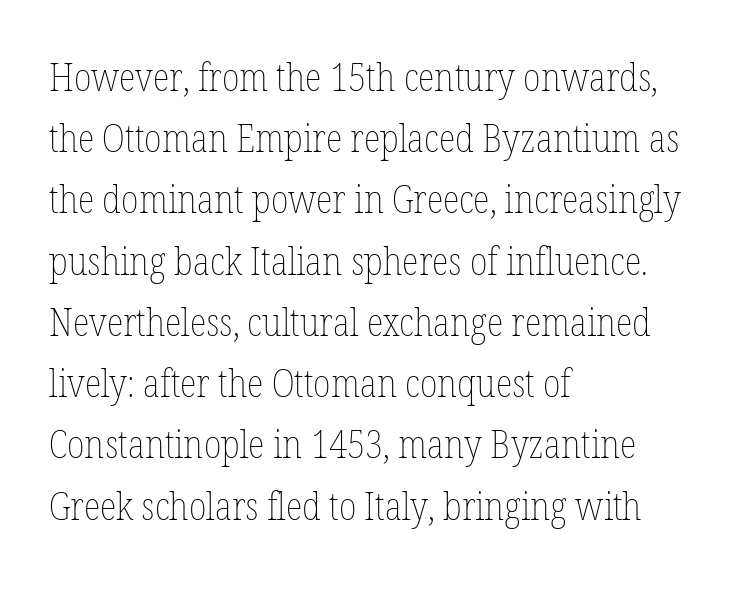
{"italic": "no", "bold": "no", "weight": "thin", "width": "condensed", "stroke_contrast": "low", "x_height": "medium", "monospaced": "no", "underline": "no", "align": "left", "line_spacing": "normal", "line_spacing_ratio": 1.57, "letter_spacing": "normal", "letter_spacing_em": 0.0, "glyph_px": 39}
